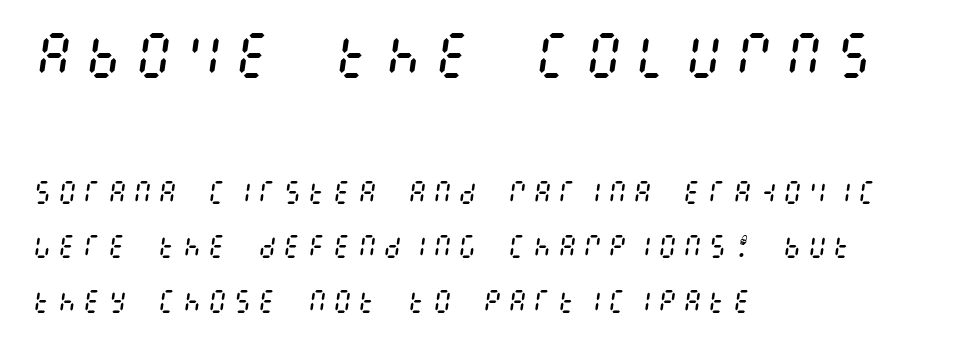
{"italic": "yes", "lean": "right", "slant_degrees": 8, "bold": "no", "weight": "regular", "width": "condensed", "stroke_contrast": "medium", "x_height": "large", "underline": "no", "align": "left", "line_spacing": "loose", "line_spacing_ratio": 2.18, "letter_spacing": "wide", "letter_spacing_em": 0.2, "larger_block": "first", "size_ratio": 2.0, "glyph_px": 50}
